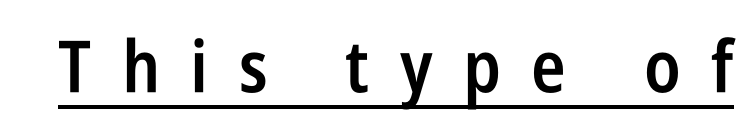
Q: Is the text bold? A: Semi-bold.
Q: Is the text italic (slanted)? A: No, it is upright.
Q: Is the typeface a serif or a sans-serif typeface? A: Sans-serif.
Q: Is the text underlined? A: Yes.
Q: Is the spacing between letters normal or unusually wide? A: Unusually wide.
Q: Width (condensed, normal, or wide)? A: Condensed.
Q: Stroke contrast? A: Low.
Q: x-height? A: Large.
Q: Monospaced? A: No.
